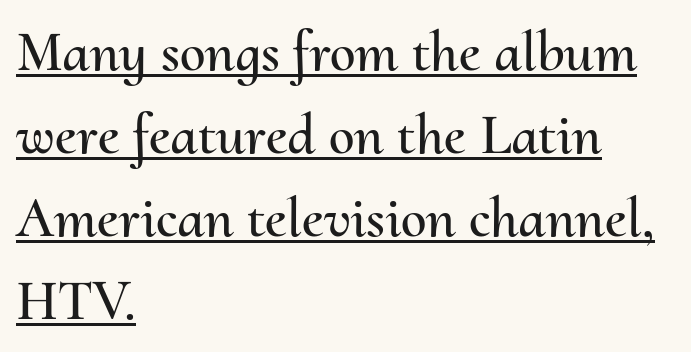
What decoration does the sample have? An underline. You can tell it's not italic because the verticals are truly vertical. Interline gaps are of average width in this sample. Short note: letters normally spaced. Compared with a centered layout, this one pins lines to the left instead.
